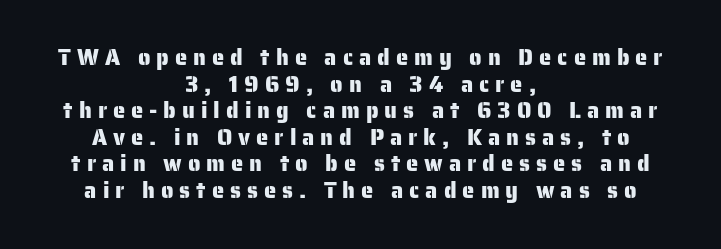
The image shows 22 px text type, upright; set centered, line spacing 1.21x, unusually wide letter spacing (+0.27 em), not underlined.
